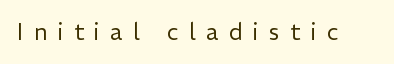
{"italic": "no", "bold": "no", "underline": "no", "letter_spacing": "wide", "letter_spacing_em": 0.46, "glyph_px": 23}
